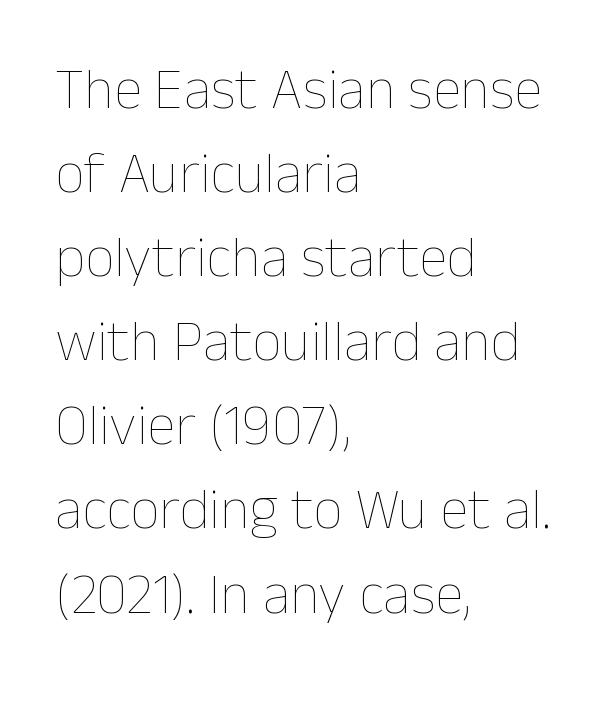
Do the characters align in a grid? No, the font is proportional. The typesetter chose a ragged-right arrangement here. The passage shown has conventional tracking throughout. Check the space under the baseline: it is left empty.
